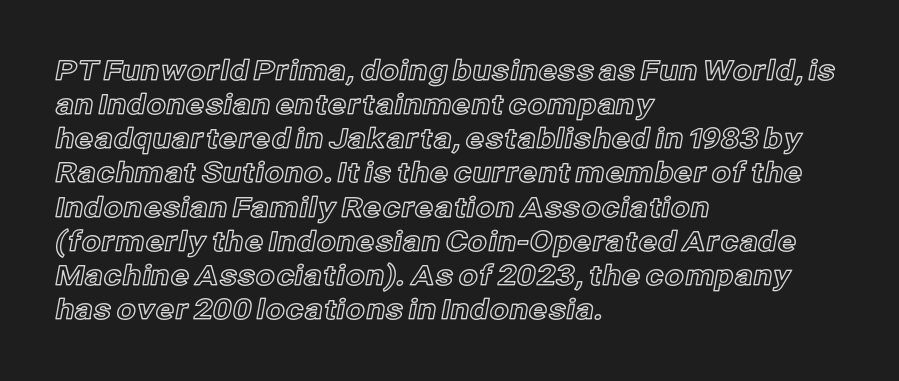
{"width": "normal", "x_height": "medium", "monospaced": "no", "underline": "no", "align": "left", "line_spacing_ratio": 1.22, "letter_spacing": "normal", "letter_spacing_em": 0.0, "glyph_px": 28}
